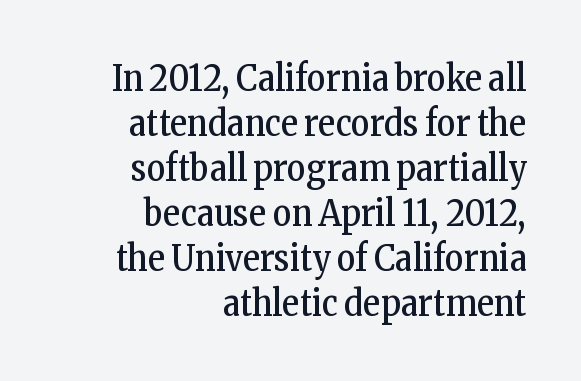
Q: Is the text bold? A: No.
Q: Is the text italic (slanted)? A: No, it is upright.
Q: Is the typeface a serif or a sans-serif typeface? A: Serif.
Q: Is the text underlined? A: No.
Q: How is the paragraph aligned? A: Right-aligned.
Q: Is the spacing between letters normal or unusually wide? A: Normal.
Q: Is the spacing between lines tight, normal or loose? A: Normal.
Q: Width (condensed, normal, or wide)? A: Condensed.
Q: Stroke contrast? A: Low.
Q: x-height? A: Medium.
Q: Monospaced? A: No.
